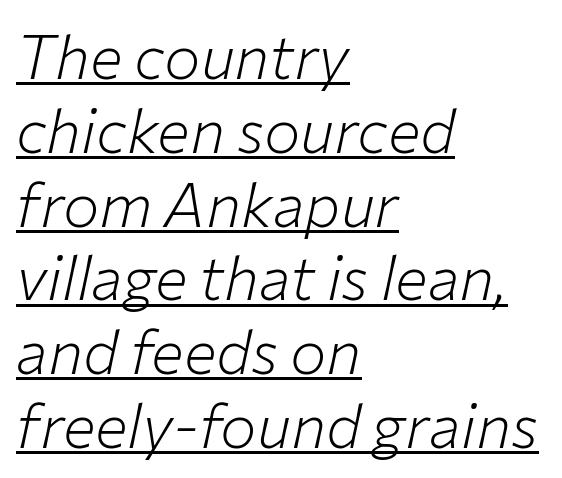
Summary of weight: not heavy and not bold. Quick note: italic. The passage shown is typed in a proportional face where columns would drift. The letters sit at their default tracking, neither squeezed nor spread.
